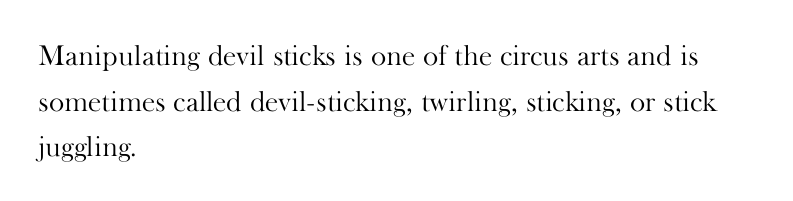
{"serif": "yes", "italic": "no", "bold": "no", "weight": "light", "width": "normal", "stroke_contrast": "high", "x_height": "small", "monospaced": "no", "underline": "no", "align": "left", "line_spacing": "normal", "line_spacing_ratio": 1.57, "letter_spacing": "normal", "letter_spacing_em": 0.0, "glyph_px": 29}
